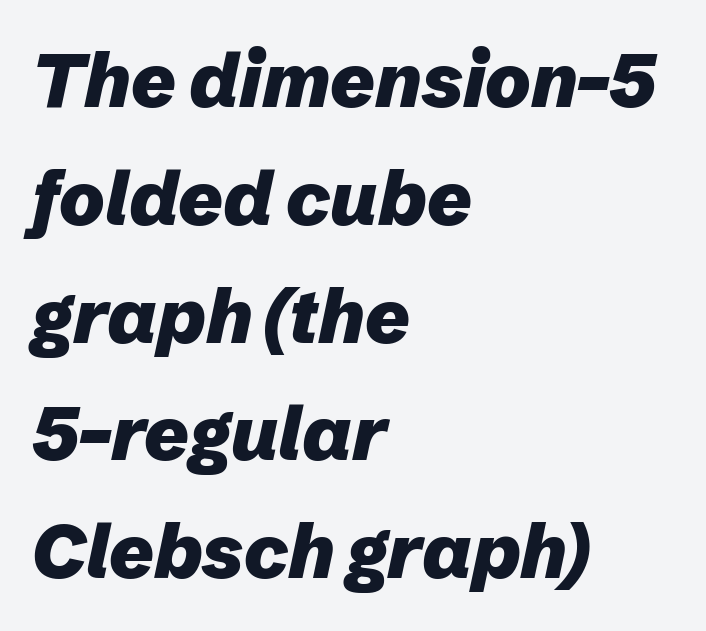
All the whitespace from short lines collects on the right. Spacing verdict: proportional, widths tailored to each character. The string is rendered with underlining switched off. The type is set solid horizontally, with unmodified tracking. These lines carry a lot of weight — the face is fully bold. Italic? Definitely — the glyphs are oblique.
